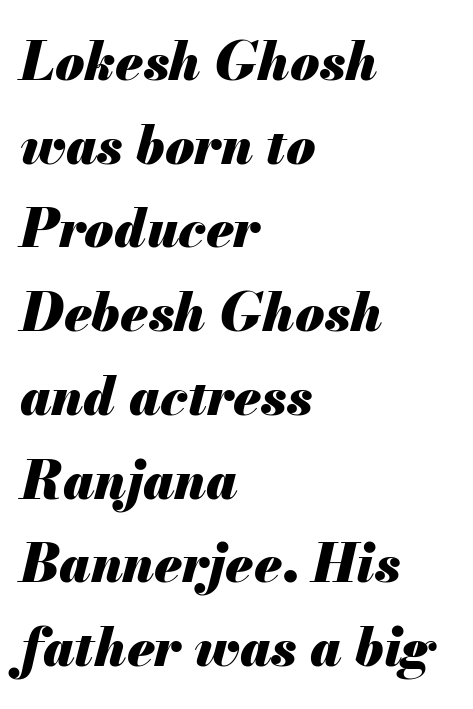
Check the space under the baseline: it is left empty. The glyphs have the mass of a bold cut. You could not count columns in this text — the font is proportionally spaced. Slant detected: the letters are inclined. The paragraph has a hard left edge and a soft right edge.
